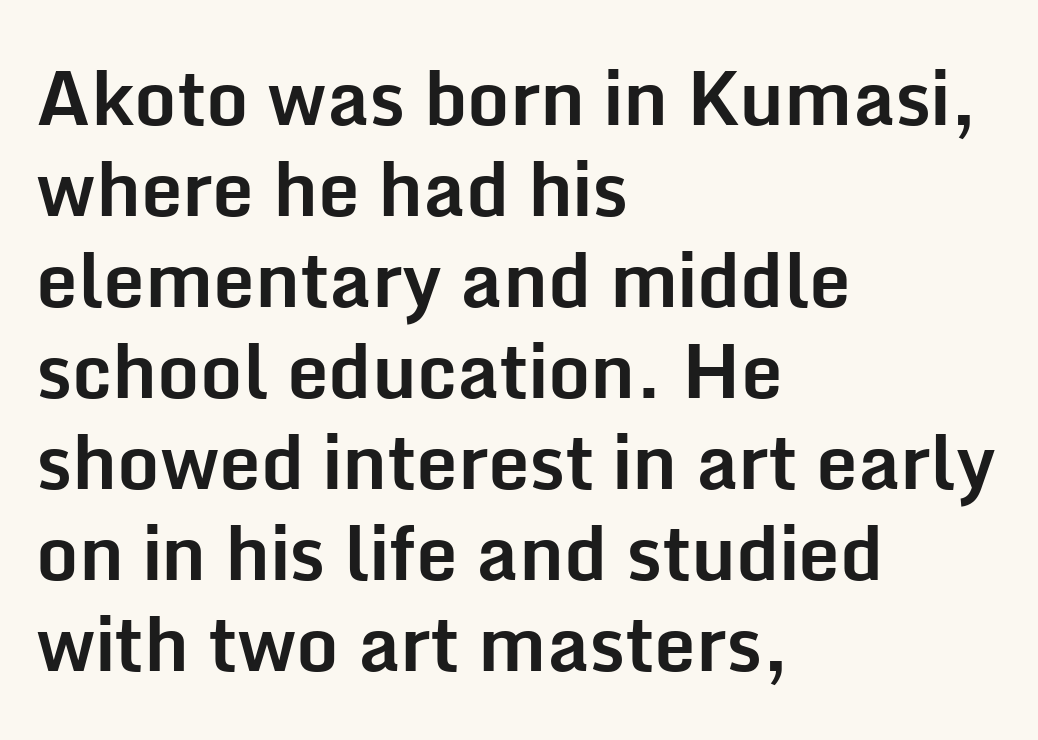
Q: Is the text bold? A: Yes.
Q: Is the text italic (slanted)? A: No, it is upright.
Q: Is the typeface a serif or a sans-serif typeface? A: Sans-serif.
Q: Is the text underlined? A: No.
Q: How is the paragraph aligned? A: Left-aligned.
Q: Is the spacing between letters normal or unusually wide? A: Normal.
Q: Width (condensed, normal, or wide)? A: Normal.
Q: Stroke contrast? A: Low.
Q: x-height? A: Medium.
Q: Monospaced? A: No.
